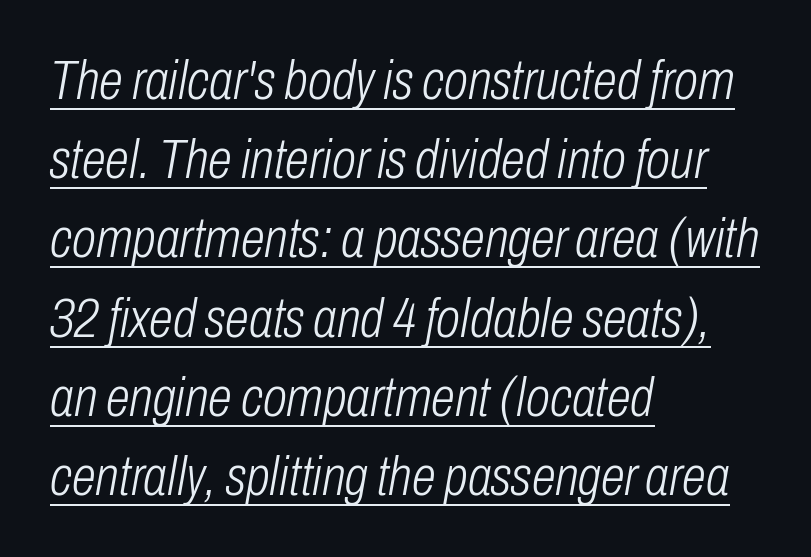
{"italic": "yes", "lean": "right", "slant_degrees": 10, "bold": "no", "weight": "light", "width": "condensed", "stroke_contrast": "low", "x_height": "medium", "monospaced": "no", "underline": "yes", "align": "left", "line_spacing": "normal", "line_spacing_ratio": 1.44, "letter_spacing": "normal", "letter_spacing_em": 0.0, "glyph_px": 55}
